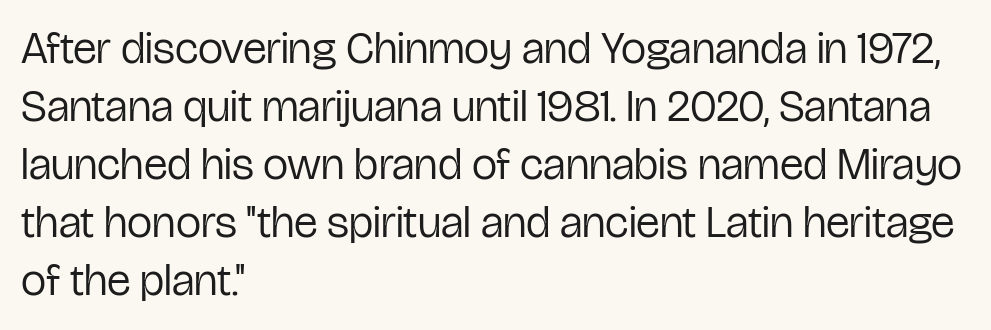
The image shows 45 px regular-weight, condensed sans-serif type, upright; set left-aligned, normal line spacing (1.29x), normal letter spacing, not underlined; low stroke contrast and a medium x-height.
